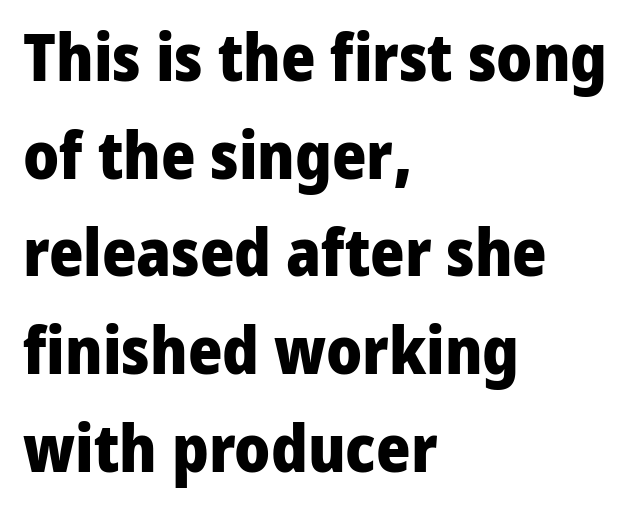
{"serif": "no", "italic": "no", "bold": "yes", "weight": "heavy", "width": "normal", "stroke_contrast": "low", "x_height": "medium", "monospaced": "no", "underline": "no", "align": "left", "line_spacing": "normal", "line_spacing_ratio": 1.48, "letter_spacing": "normal", "letter_spacing_em": 0.0, "glyph_px": 66}
